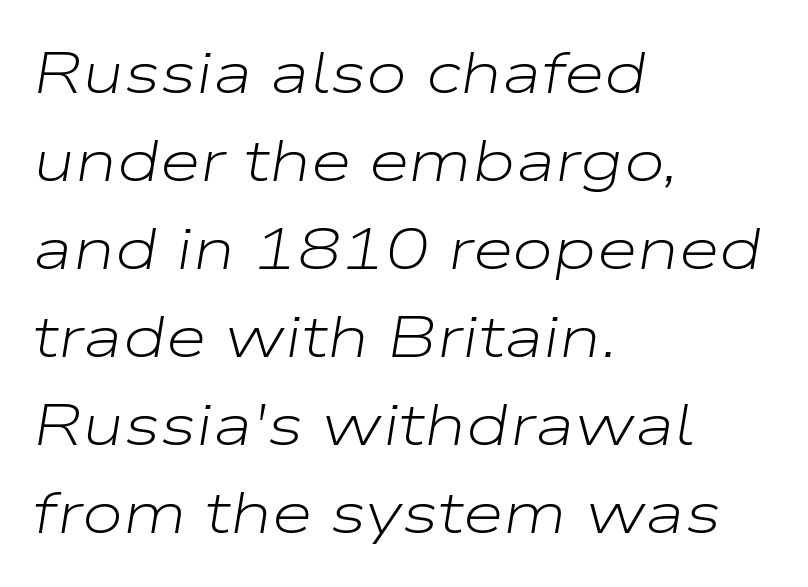
{"italic": "yes", "lean": "right", "slant_degrees": 9, "bold": "no", "weight": "light", "width": "wide", "stroke_contrast": "low", "x_height": "medium", "monospaced": "no", "underline": "no", "align": "left", "line_spacing": "normal", "line_spacing_ratio": 1.49, "letter_spacing": "normal", "letter_spacing_em": 0.0, "glyph_px": 59}
